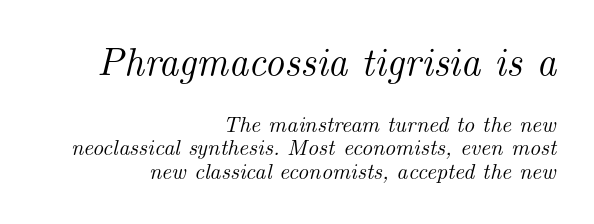
The image shows 39 px serif type, italic (leaning right); set right-aligned, tight line spacing (1.07x), normal letter spacing, not underlined; the first (top) block is 1.77x larger; medium stroke contrast and a small x-height.
